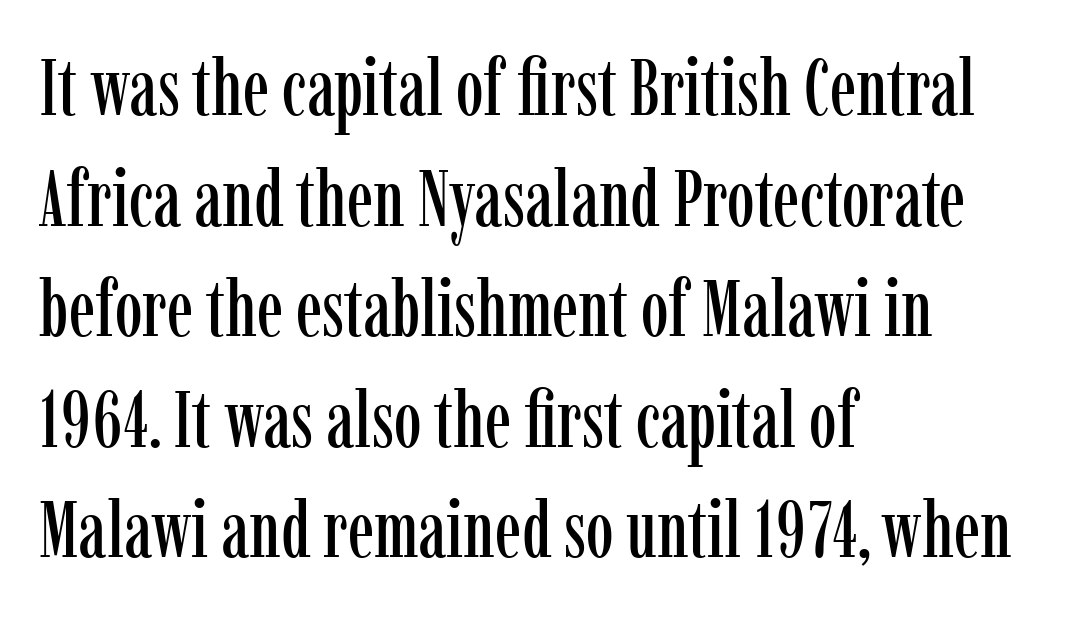
{"serif": "yes", "italic": "no", "width": "condensed", "stroke_contrast": "low", "x_height": "medium", "monospaced": "no", "underline": "no", "align": "left", "line_spacing": "normal", "line_spacing_ratio": 1.4, "letter_spacing": "normal", "letter_spacing_em": 0.0, "glyph_px": 79}
